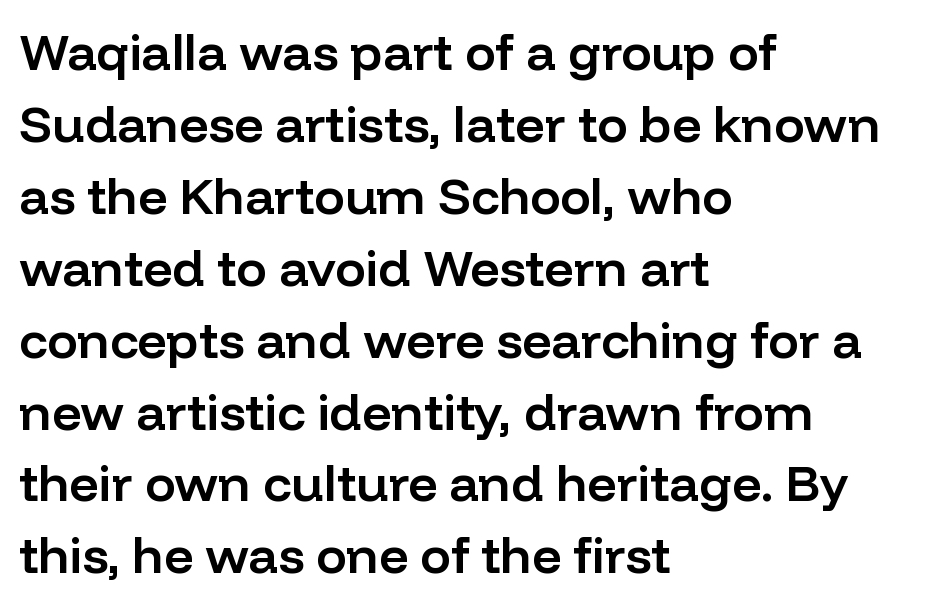
{"serif": "no", "italic": "no", "bold": "semi", "weight": "semibold", "width": "normal", "stroke_contrast": "low", "x_height": "medium", "monospaced": "no", "underline": "no", "align": "left", "line_spacing": "normal", "line_spacing_ratio": 1.41, "letter_spacing": "normal", "letter_spacing_em": 0.0, "glyph_px": 51}
